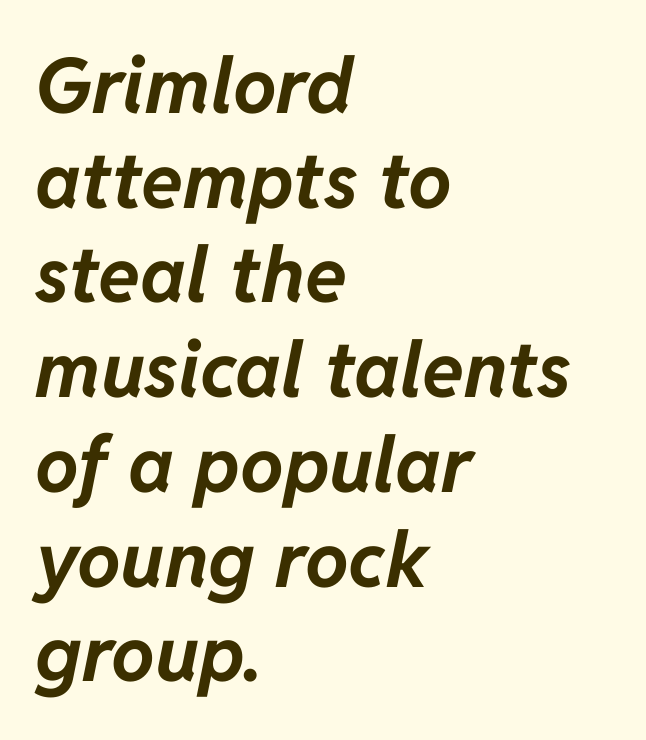
The image shows 77 px bold type, italic (leaning right); set left-aligned, line spacing 1.23x, normal letter spacing, not underlined; low stroke contrast and a medium x-height.
